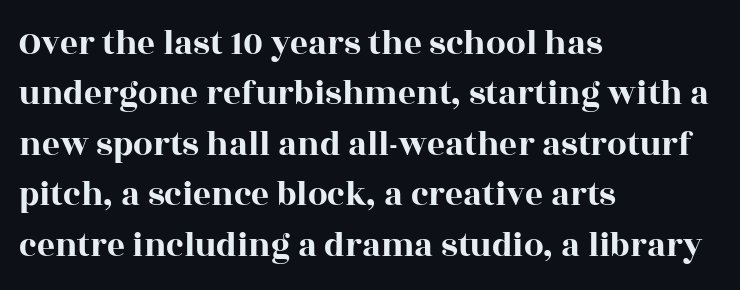
The image shows 35 px wide serif type, upright; set left-aligned, normal line spacing (1.44x), normal letter spacing, not underlined; a large x-height.
